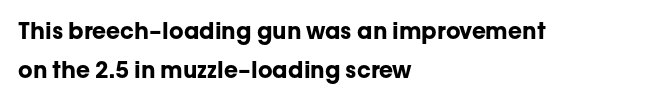
{"italic": "no", "bold": "yes", "underline": "no", "align": "left", "line_spacing": "normal", "line_spacing_ratio": 1.68, "letter_spacing": "normal", "letter_spacing_em": 0.0, "glyph_px": 23}
